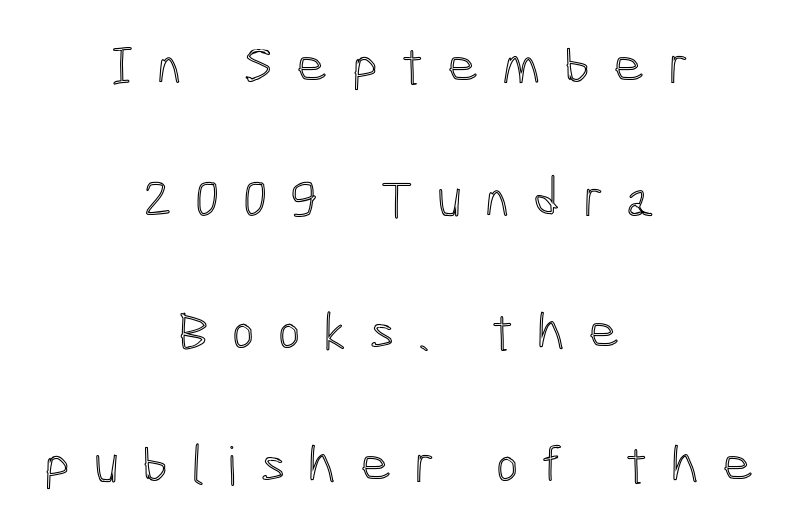
Regarding leading, the lines here are spaced well apart. The specimen reads as upright at a glance. The passage shown is typed in a proportional face where columns would drift. Every row of glyphs is offset so its center matches the block's center. The space directly below the letters is spotless.
